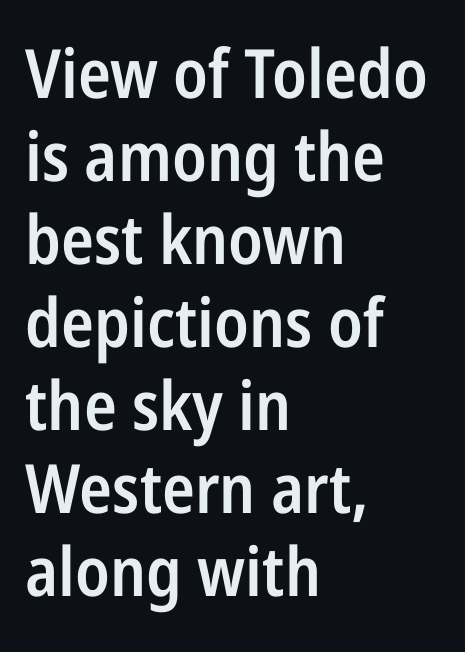
The image shows 68 px semibold, condensed sans-serif type, upright; set left-aligned, line spacing 1.22x, normal letter spacing, not underlined; low stroke contrast and a medium x-height.
